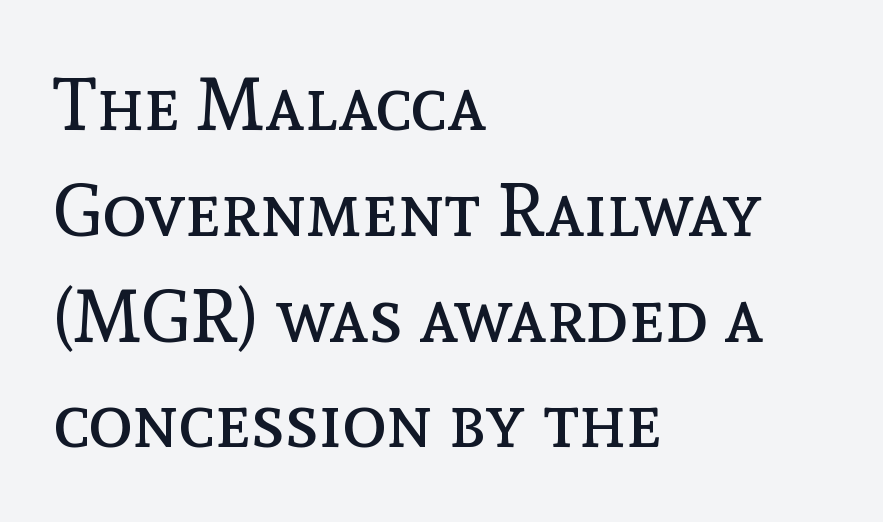
{"italic": "no", "bold": "no", "weight": "regular", "width": "normal", "x_height": "medium", "monospaced": "no", "underline": "no", "align": "left", "line_spacing": "normal", "line_spacing_ratio": 1.43, "letter_spacing": "normal", "letter_spacing_em": 0.0, "glyph_px": 74}
